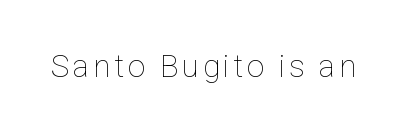
Q: Is the text bold? A: No.
Q: Is the text italic (slanted)? A: No, it is upright.
Q: Is the text underlined? A: No.
Q: Width (condensed, normal, or wide)? A: Normal.
Q: Stroke contrast? A: Low.
Q: x-height? A: Medium.
Q: Monospaced? A: No.
